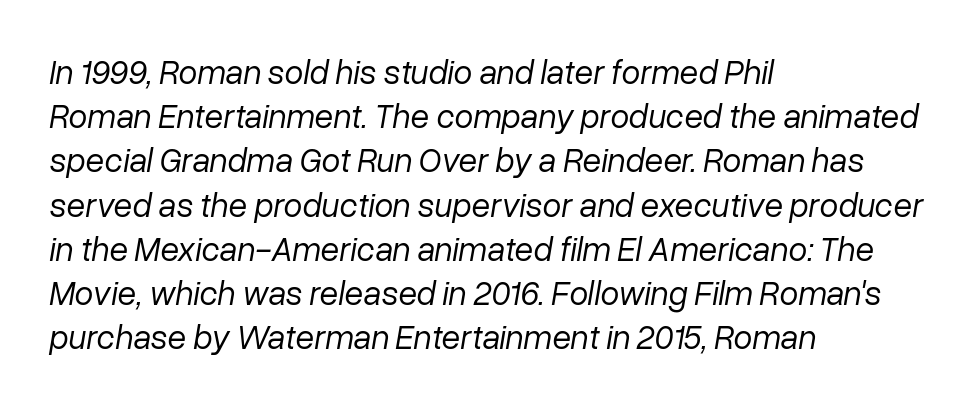
{"italic": "yes", "lean": "right", "slant_degrees": 10, "bold": "no", "weight": "regular", "width": "normal", "stroke_contrast": "low", "x_height": "medium", "monospaced": "no", "underline": "no", "align": "left", "line_spacing": "normal", "line_spacing_ratio": 1.3, "letter_spacing": "normal", "letter_spacing_em": 0.0, "glyph_px": 34}
